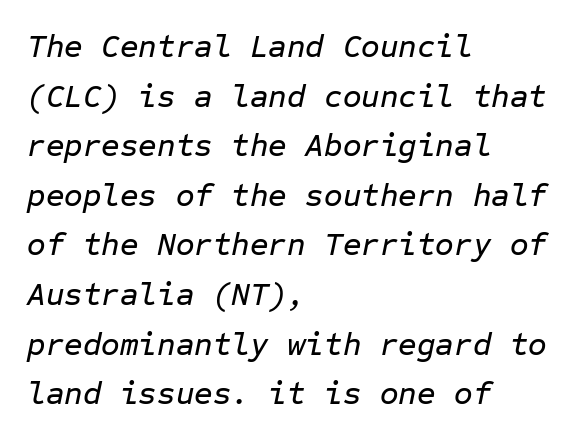
Q: Is the text italic (slanted)? A: Yes, it leans right by about 12 degrees.
Q: Is the text underlined? A: No.
Q: How is the paragraph aligned? A: Left-aligned.
Q: Is the spacing between letters normal or unusually wide? A: Normal.
Q: Is the spacing between lines tight, normal or loose? A: Normal.
Q: Width (condensed, normal, or wide)? A: Normal.
Q: Stroke contrast? A: Low.
Q: x-height? A: Medium.
Q: Monospaced? A: Yes.
